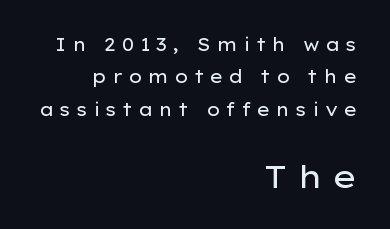
Q: Is the text bold? A: No.
Q: Is the text italic (slanted)? A: No, it is upright.
Q: Is the typeface a serif or a sans-serif typeface? A: Sans-serif.
Q: Is the text underlined? A: No.
Q: How is the paragraph aligned? A: Right-aligned.
Q: Is the spacing between letters normal or unusually wide? A: Unusually wide.
Q: Which block of text is set in a larger size, the first (top) or the second (bottom)? A: The second (bottom) one.
Q: Width (condensed, normal, or wide)? A: Wide.
Q: Stroke contrast? A: Low.
Q: x-height? A: Medium.
Q: Monospaced? A: No.
